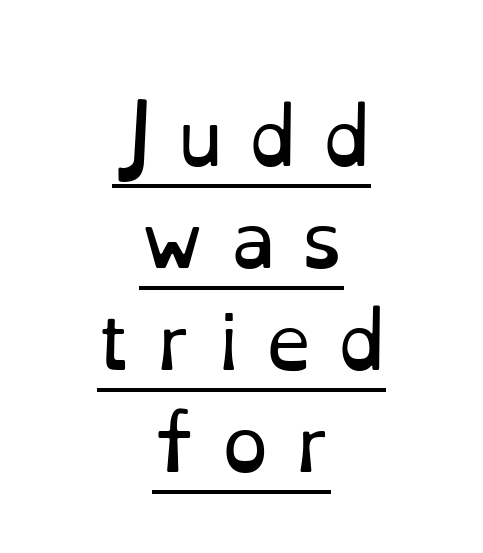
Examine the stroke ends and you'll spot serifs. The letters advance in unequal steps, a hallmark of proportional type. Compared with typical body copy, the letter spacing here is much looser. Every word sits above its own underline.
